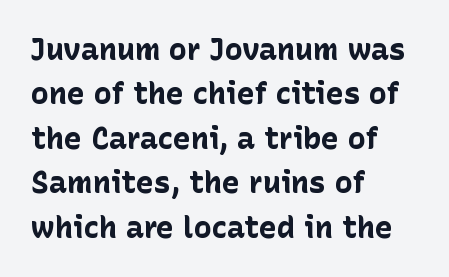
Q: Is the text bold? A: Yes.
Q: Is the text italic (slanted)? A: No, it is upright.
Q: Is the typeface a serif or a sans-serif typeface? A: Sans-serif.
Q: Is the text underlined? A: No.
Q: How is the paragraph aligned? A: Left-aligned.
Q: Is the spacing between letters normal or unusually wide? A: Normal.
Q: Is the spacing between lines tight, normal or loose? A: Normal.
Q: Width (condensed, normal, or wide)? A: Normal.
Q: Stroke contrast? A: Low.
Q: x-height? A: Medium.
Q: Monospaced? A: No.
